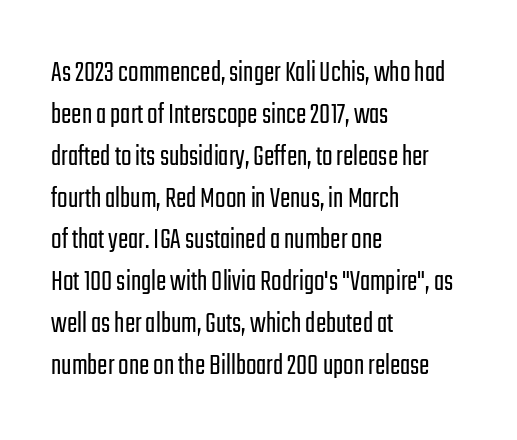
The zone under the glyphs is completely vacant. No letter is thick-stroked: the sample isn't bold. Vertical strokes here are truly vertical. You could not count columns in this text — the font is proportionally spaced. The compositor pushed each line to the left boundary.
